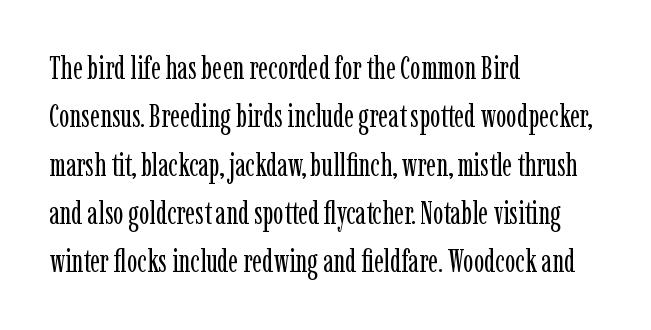
The image shows 31 px regular-weight, condensed serif type, upright; set left-aligned, normal line spacing (1.56x), normal letter spacing, not underlined; low stroke contrast and a medium x-height.
